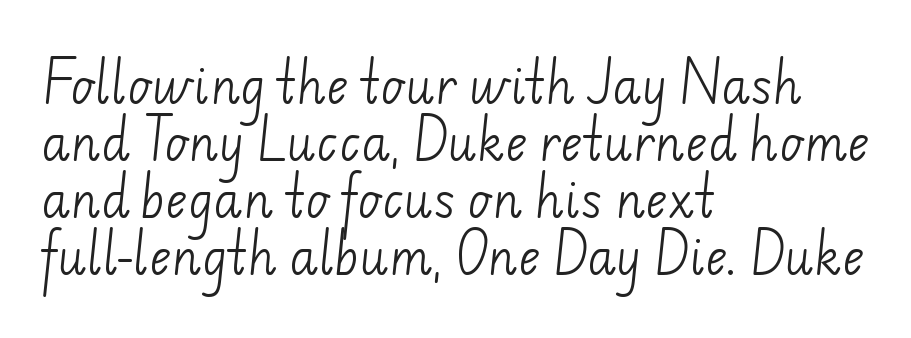
The image shows 47 px light sans-serif type; set left-aligned, line spacing 1.21x, normal letter spacing, not underlined; low stroke contrast and a small x-height.
